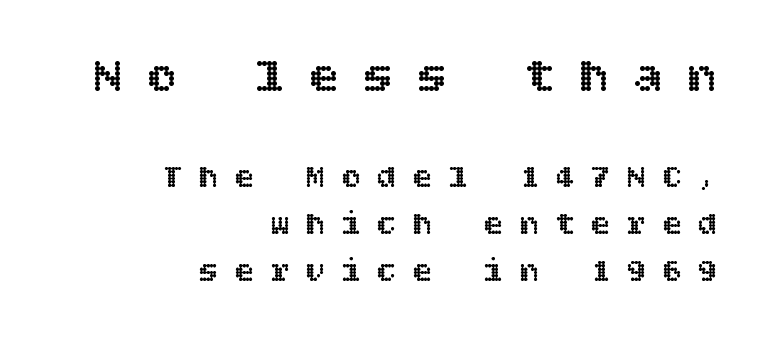
The image shows 50 px text type, upright; set right-aligned, normal line spacing (1.41x), unusually wide letter spacing (+0.48 em), not underlined; the first (top) block is 1.52x larger; a large x-height.
